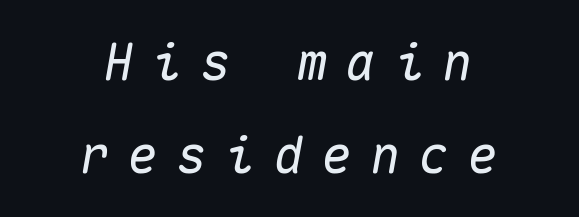
Is the letter spacing exaggerated? Yes — the characters are pushed far apart. The whole block is typeset with a tilt. The passage shown is typed in a monospace face where columns stay perfectly aligned. Plain, unruled lines of type.
